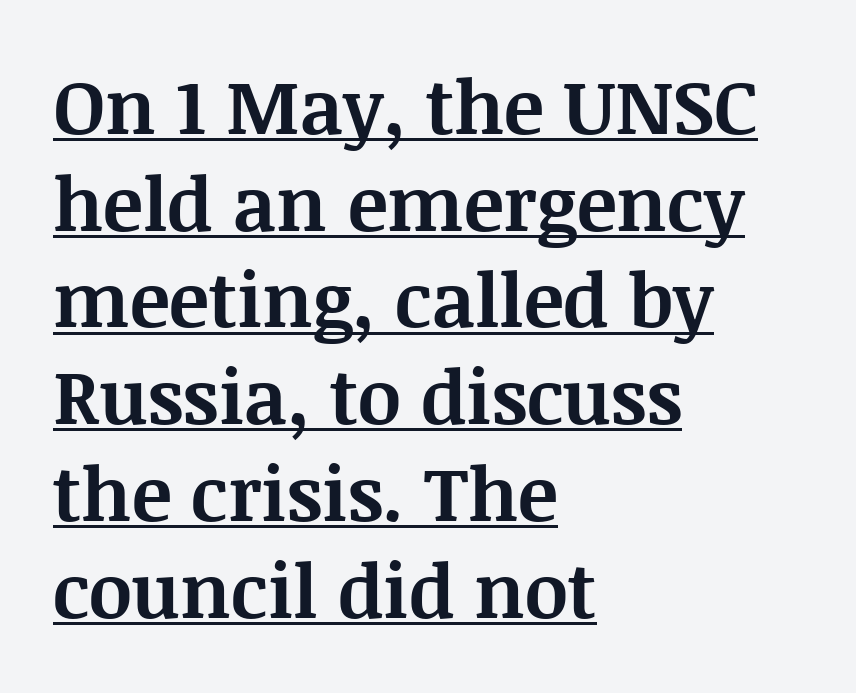
{"serif": "yes", "italic": "no", "bold": "yes", "weight": "bold", "width": "normal", "stroke_contrast": "medium", "x_height": "large", "monospaced": "no", "underline": "yes", "align": "left", "line_spacing": "normal", "line_spacing_ratio": 1.29, "letter_spacing": "normal", "letter_spacing_em": 0.0, "glyph_px": 75}
